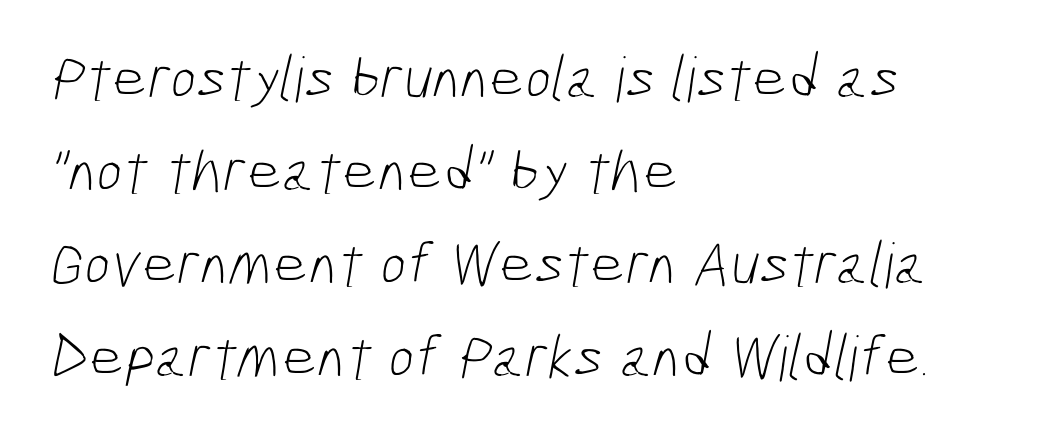
{"serif": "no", "bold": "no", "weight": "light", "width": "condensed", "stroke_contrast": "low", "x_height": "medium", "monospaced": "no", "underline": "no", "align": "left", "line_spacing": "normal", "line_spacing_ratio": 1.5, "letter_spacing": "normal", "letter_spacing_em": 0.0, "glyph_px": 62}
